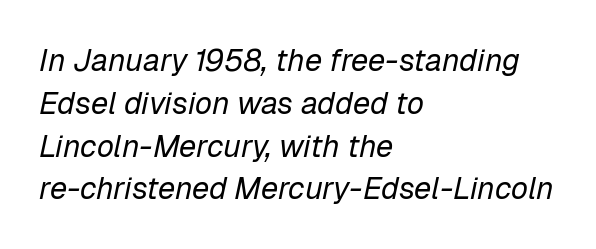
Q: Is the text bold? A: No.
Q: Is the text italic (slanted)? A: Yes, it leans right by about 12 degrees.
Q: Is the text underlined? A: No.
Q: How is the paragraph aligned? A: Left-aligned.
Q: Is the spacing between letters normal or unusually wide? A: Normal.
Q: Is the spacing between lines tight, normal or loose? A: Normal.
Q: Width (condensed, normal, or wide)? A: Normal.
Q: Stroke contrast? A: Low.
Q: x-height? A: Medium.
Q: Monospaced? A: No.
